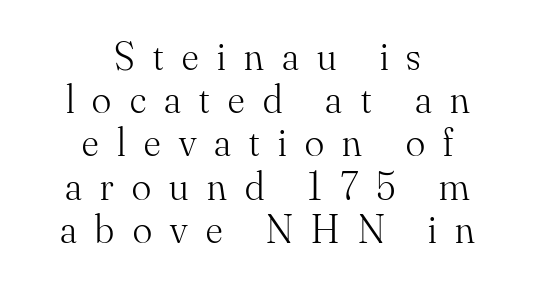
Q: Is the text bold? A: No.
Q: Is the text italic (slanted)? A: No, it is upright.
Q: Is the typeface a serif or a sans-serif typeface? A: Serif.
Q: Is the text underlined? A: No.
Q: How is the paragraph aligned? A: Centered.
Q: Is the spacing between letters normal or unusually wide? A: Unusually wide.
Q: Is the spacing between lines tight, normal or loose? A: Tight.
Q: Width (condensed, normal, or wide)? A: Normal.
Q: Stroke contrast? A: Medium.
Q: x-height? A: Small.
Q: Monospaced? A: No.
